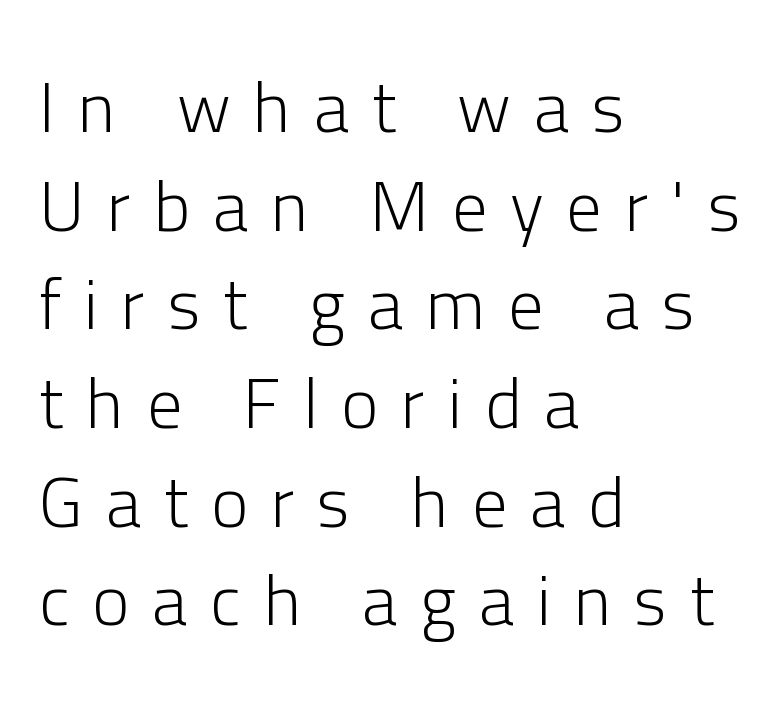
The image shows 71 px light sans-serif type, upright; set left-aligned, normal line spacing (1.39x), unusually wide letter spacing (+0.32 em), not underlined; low stroke contrast and a medium x-height.
